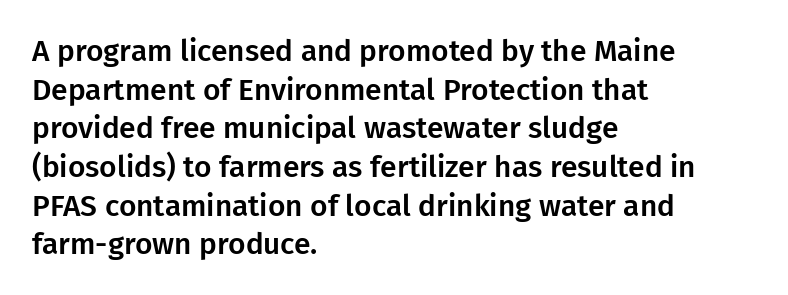
Q: Is the text italic (slanted)? A: No, it is upright.
Q: Is the typeface a serif or a sans-serif typeface? A: Sans-serif.
Q: Is the text underlined? A: No.
Q: How is the paragraph aligned? A: Left-aligned.
Q: Is the spacing between letters normal or unusually wide? A: Normal.
Q: Is the spacing between lines tight, normal or loose? A: Normal.
Q: Width (condensed, normal, or wide)? A: Normal.
Q: Stroke contrast? A: Low.
Q: x-height? A: Medium.
Q: Monospaced? A: No.
